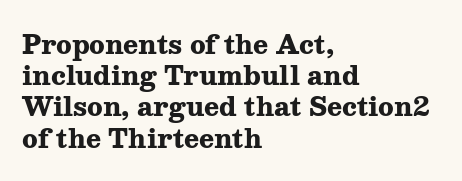
Caption: standard tracking, unaltered. Weight: bold. Line beginnings align vertically; line endings do not. The type sits square on the baseline with zero lean.
